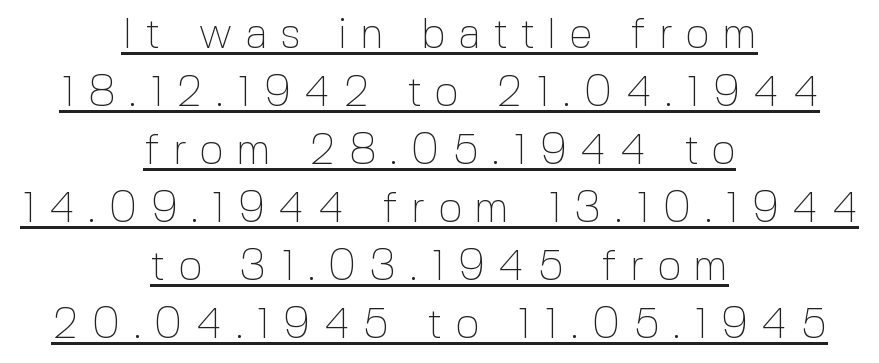
{"serif": "no", "italic": "no", "bold": "no", "weight": "thin", "width": "normal", "x_height": "medium", "monospaced": "no", "underline": "yes", "align": "center", "line_spacing": "normal", "line_spacing_ratio": 1.38, "letter_spacing": "wide", "letter_spacing_em": 0.3, "glyph_px": 42}
